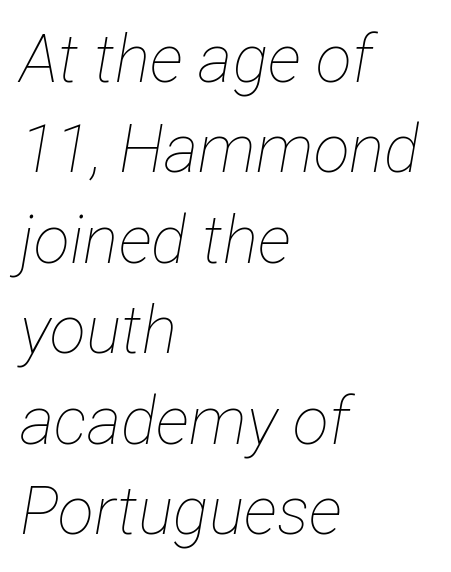
Q: Is the text bold? A: No.
Q: Is the text italic (slanted)? A: Yes, it leans right by about 12 degrees.
Q: Is the text underlined? A: No.
Q: How is the paragraph aligned? A: Left-aligned.
Q: Is the spacing between letters normal or unusually wide? A: Normal.
Q: Is the spacing between lines tight, normal or loose? A: Normal.
Q: Width (condensed, normal, or wide)? A: Condensed.
Q: Stroke contrast? A: Low.
Q: x-height? A: Medium.
Q: Monospaced? A: No.
